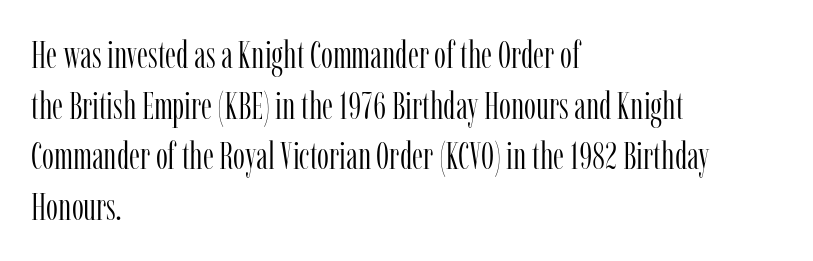
Q: Is the text bold? A: No.
Q: Is the text italic (slanted)? A: No, it is upright.
Q: Is the typeface a serif or a sans-serif typeface? A: Serif.
Q: Is the text underlined? A: No.
Q: How is the paragraph aligned? A: Left-aligned.
Q: Is the spacing between letters normal or unusually wide? A: Normal.
Q: Is the spacing between lines tight, normal or loose? A: Normal.
Q: Width (condensed, normal, or wide)? A: Condensed.
Q: Stroke contrast? A: Low.
Q: x-height? A: Medium.
Q: Monospaced? A: No.
